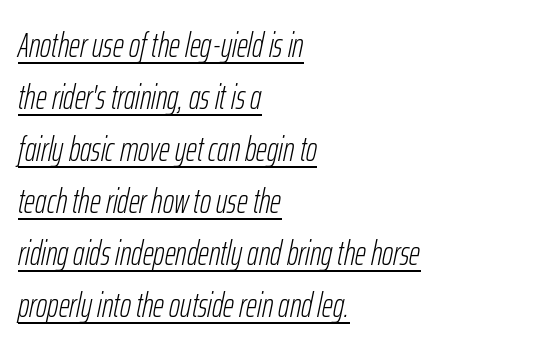
One-word summary of the alignment: left. Summary of weight: not heavy and not bold. The string is rendered with underlining switched on. Quick note: italic.
